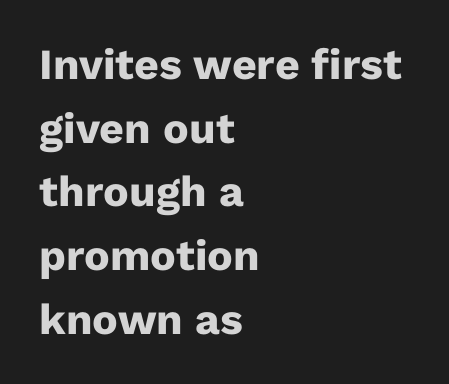
Heavy, bold letterforms. You could not count columns in this text — the font is proportionally spaced. Nobody drew a line under any word here. To sum up the face: it is a sans, with no serifs.
